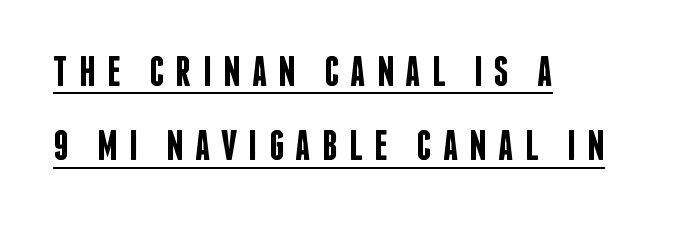
The image shows 43 px semibold, condensed sans-serif type, upright; set left-aligned, line spacing 1.73x, unusually wide letter spacing (+0.26 em), underlined; low stroke contrast and a large x-height.
